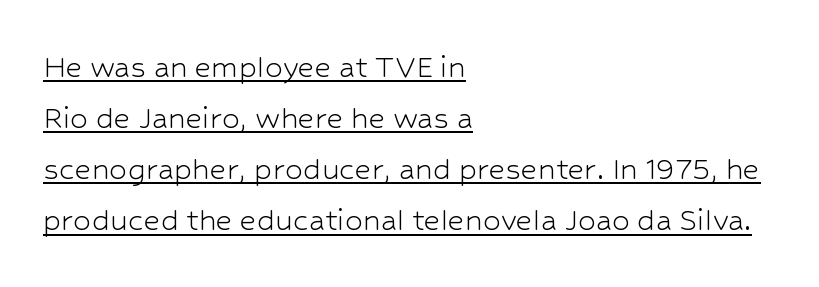
The image shows 36 px light sans-serif type, upright; set left-aligned, normal line spacing (1.42x), normal letter spacing, underlined; low stroke contrast and a medium x-height.
